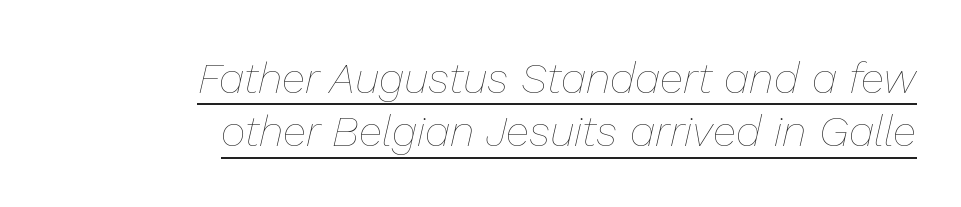
The image shows 43 px thin type, italic (leaning right); set right-aligned, line spacing 1.24x, normal letter spacing, underlined; low stroke contrast and a medium x-height.
